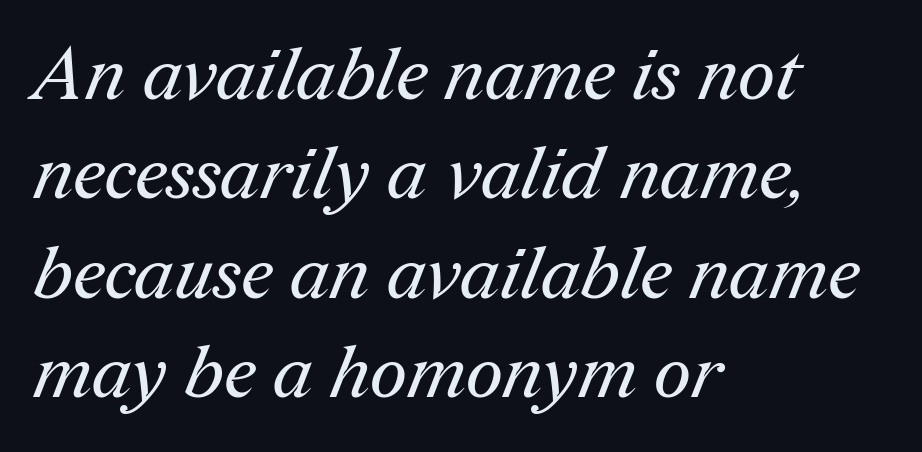
{"serif": "yes", "bold": "no", "weight": "regular", "width": "normal", "stroke_contrast": "medium", "x_height": "medium", "monospaced": "no", "underline": "no", "align": "left", "line_spacing": "normal", "line_spacing_ratio": 1.36, "letter_spacing": "normal", "letter_spacing_em": 0.0, "glyph_px": 73}
